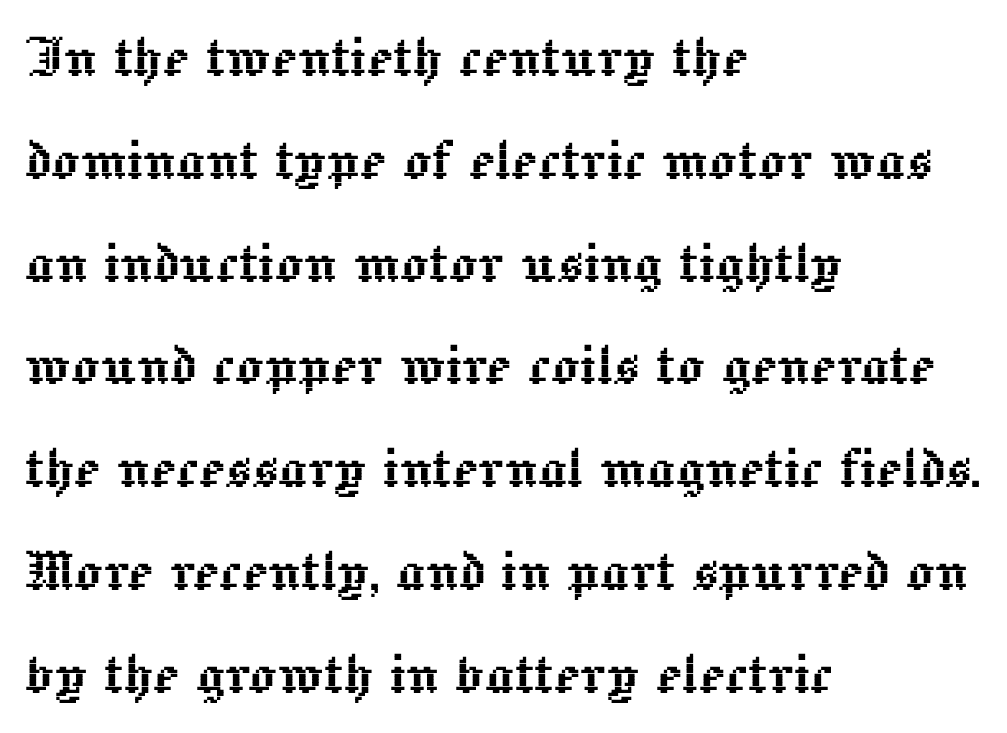
The image shows 69 px text type, upright; set left-aligned, normal line spacing (1.49x), normal letter spacing, not underlined; a medium x-height.
